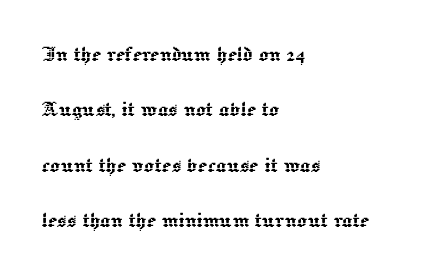
The image shows 25 px text type, upright; set left-aligned, loose line spacing (2.22x), normal letter spacing, not underlined.
